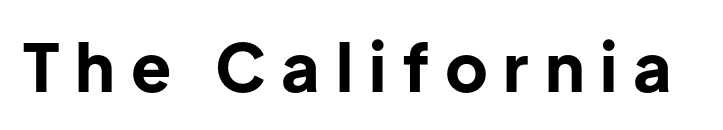
Observe the absence of serifs on each vertical stroke in this sample. Is this a fixed-width face? No — the glyphs have proportional, varying widths. In terms of weight, the rendering is a true, heavy bold. Any mark beneath the type? The region is blank.
